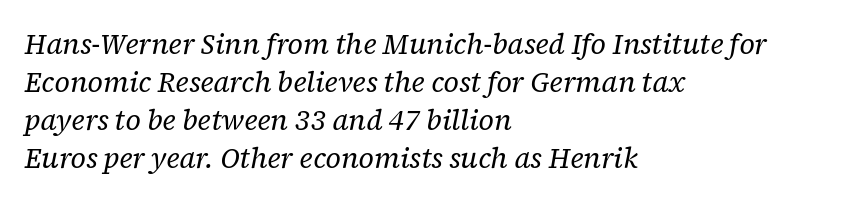
The image shows 28 px regular-weight serif type, italic (leaning right); set left-aligned, normal line spacing (1.36x), normal letter spacing, not underlined; low stroke contrast and a medium x-height.
